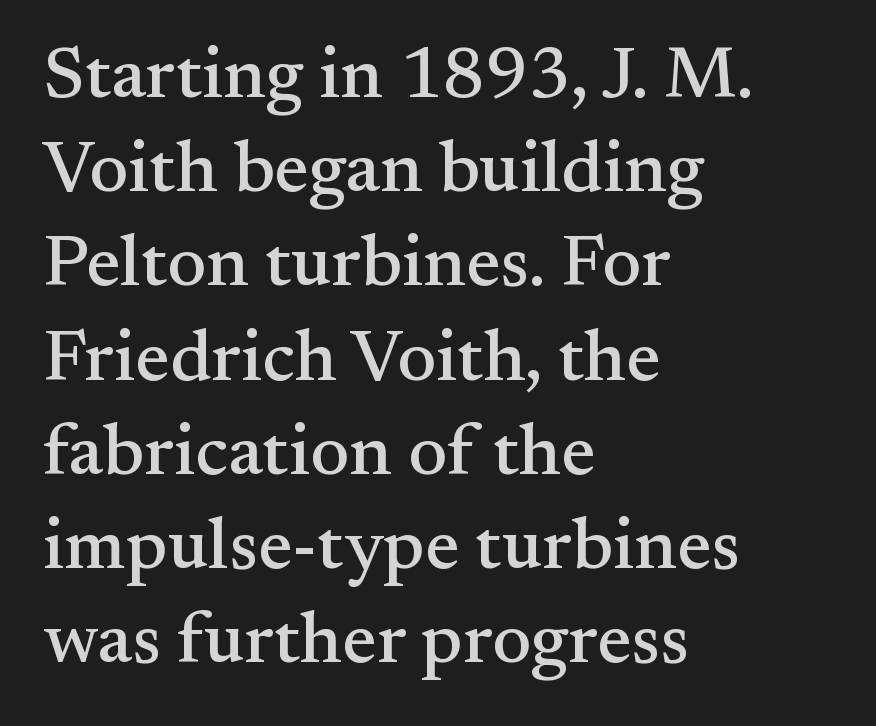
The image shows 73 px serif type, upright; set left-aligned, normal line spacing (1.29x), normal letter spacing, not underlined; medium stroke contrast and a small x-height.
